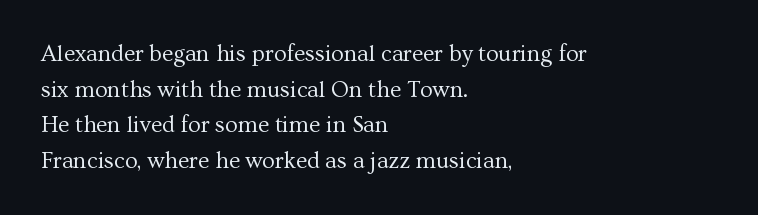
Baseline-to-baseline distance is the conventional proportion of letter height. The passage is arranged the way most books set body copy — flush left. The glyphs are unaccompanied by any horizontal stroke below them. The gaps between neighbouring characters are ordinary and unremarkable.
